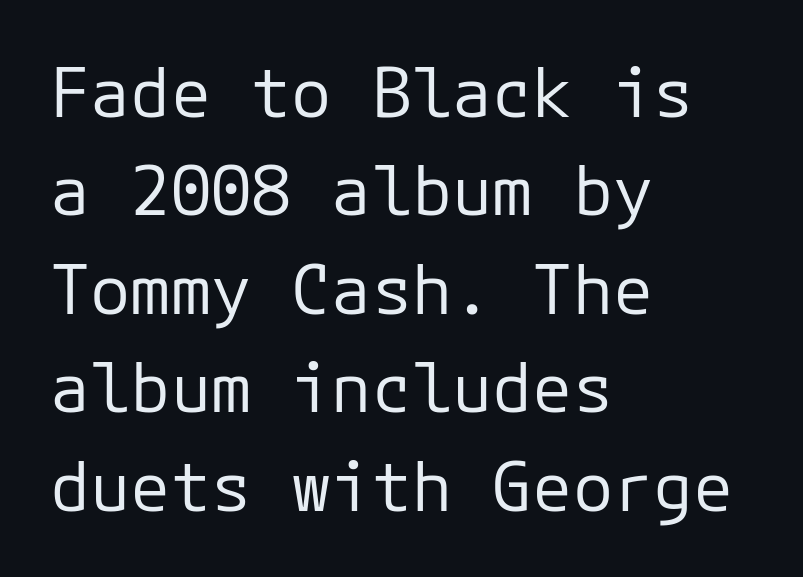
Q: Is the text bold? A: No.
Q: Is the text italic (slanted)? A: No, it is upright.
Q: Is the typeface a serif or a sans-serif typeface? A: Sans-serif.
Q: Is the text underlined? A: No.
Q: How is the paragraph aligned? A: Left-aligned.
Q: Is the spacing between letters normal or unusually wide? A: Normal.
Q: Is the spacing between lines tight, normal or loose? A: Normal.
Q: Width (condensed, normal, or wide)? A: Normal.
Q: Stroke contrast? A: Low.
Q: x-height? A: Medium.
Q: Monospaced? A: Yes.
